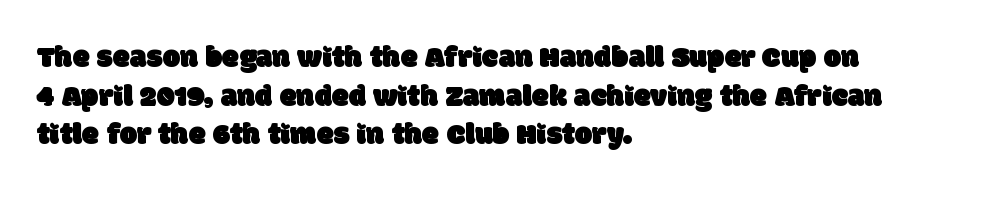
The image shows 31 px sans-serif type; set left-aligned, normal line spacing (1.25x), normal letter spacing, not underlined; low stroke contrast and a large x-height.
